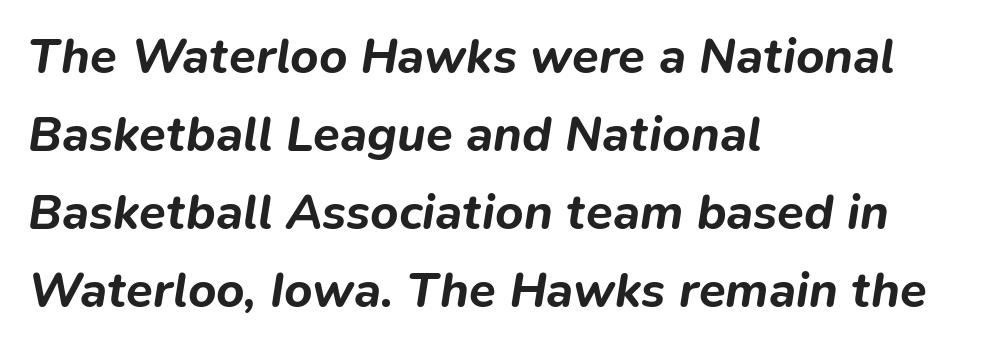
{"italic": "yes", "lean": "right", "slant_degrees": 9, "bold": "yes", "weight": "bold", "width": "normal", "stroke_contrast": "low", "x_height": "medium", "monospaced": "no", "underline": "no", "align": "left", "line_spacing": "normal", "line_spacing_ratio": 1.59, "letter_spacing": "normal", "letter_spacing_em": 0.0, "glyph_px": 49}
